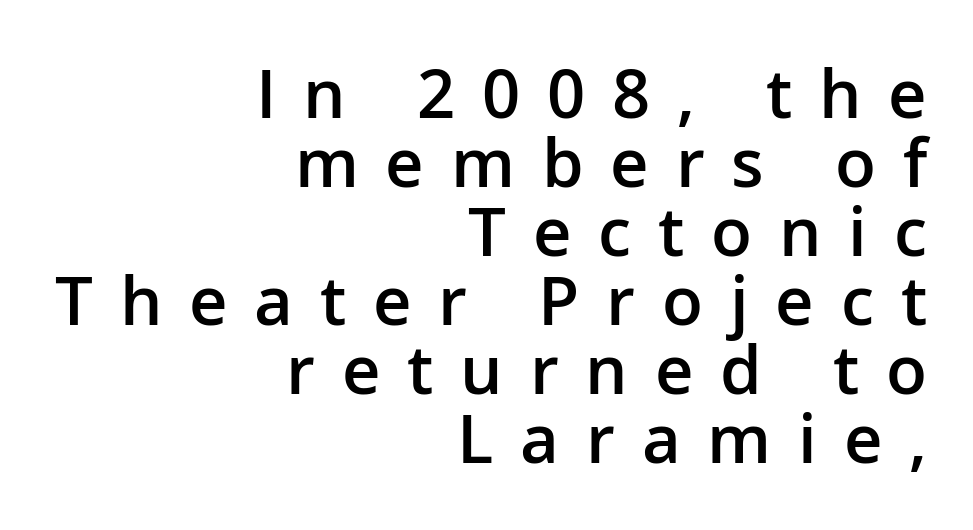
One glance says dense: line gaps are narrower than usual. Type without underlining. Horizontally, the lines are justified to the trailing edge only. Look at the tracking — it's clearly loosened, letters drifting apart. Is there any slant? The stems are plumb. Here the designer chose a conventional face with non-uniform glyph widths.
